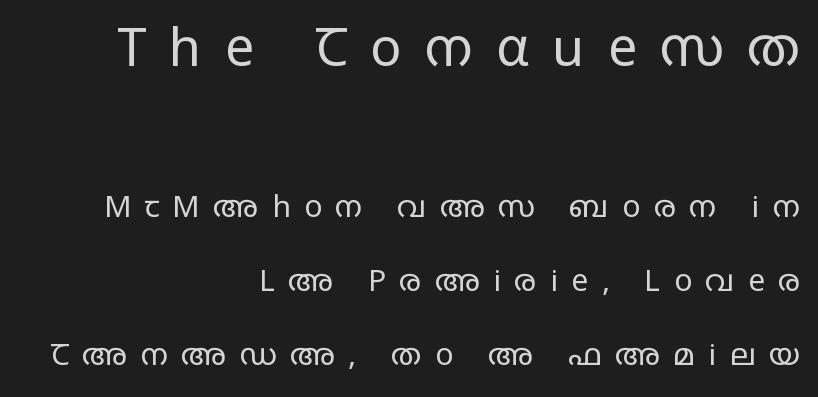
Q: Is the text bold? A: No.
Q: Is the text italic (slanted)? A: No, it is upright.
Q: Is the typeface a serif or a sans-serif typeface? A: Sans-serif.
Q: Is the text underlined? A: No.
Q: How is the paragraph aligned? A: Right-aligned.
Q: Is the spacing between letters normal or unusually wide? A: Unusually wide.
Q: Is the spacing between lines tight, normal or loose? A: Loose.
Q: Which block of text is set in a larger size, the first (top) or the second (bottom)? A: The first (top) one.
Q: Width (condensed, normal, or wide)? A: Wide.
Q: Stroke contrast? A: Low.
Q: x-height? A: Large.
Q: Monospaced? A: No.
